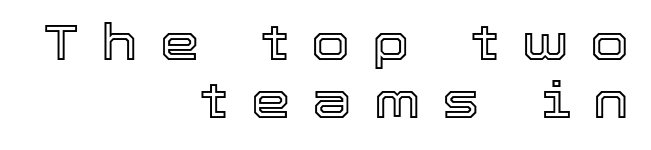
Unmarked baselines from the first word to the last. Reading down the block, your eye finds every line finishing at a fixed right position. Ordinary non-slanted type is in use. The rendering uses natural spacing where letterforms have individual widths. Letter spacing: wide.
